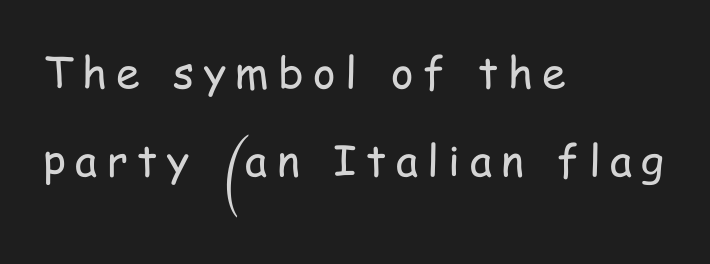
{"serif": "no", "italic": "no", "bold": "no", "weight": "regular", "width": "condensed", "stroke_contrast": "low", "x_height": "medium", "monospaced": "no", "underline": "no", "align": "left", "line_spacing": "loose", "line_spacing_ratio": 2.05, "letter_spacing": "wide", "letter_spacing_em": 0.22, "glyph_px": 43}
